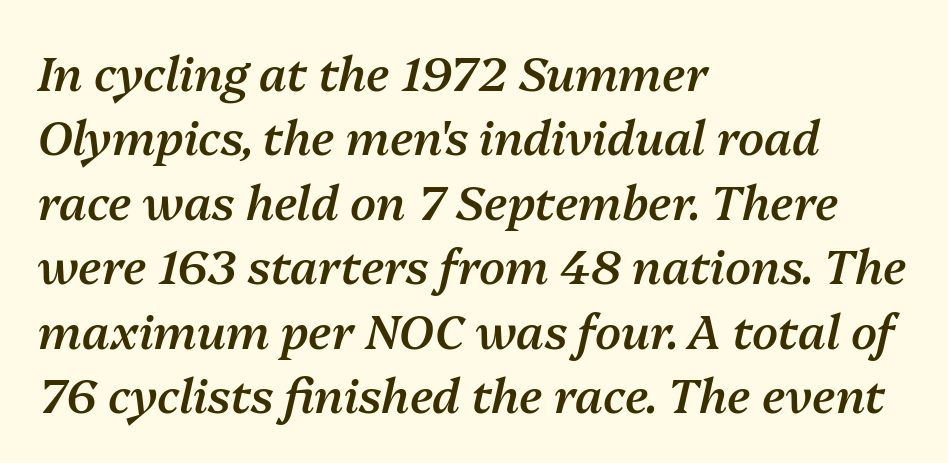
Q: Is the text bold? A: Semi-bold.
Q: Is the text italic (slanted)? A: Yes, it leans right by about 13 degrees.
Q: Is the text underlined? A: No.
Q: How is the paragraph aligned? A: Left-aligned.
Q: Is the spacing between letters normal or unusually wide? A: Normal.
Q: Is the spacing between lines tight, normal or loose? A: Normal.
Q: Width (condensed, normal, or wide)? A: Normal.
Q: Stroke contrast? A: Medium.
Q: x-height? A: Medium.
Q: Monospaced? A: No.
